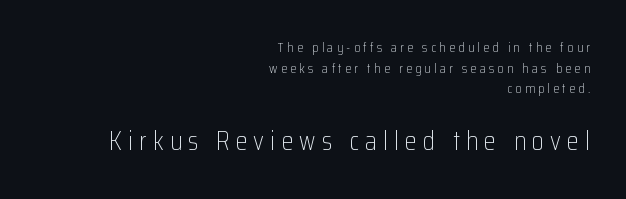
Line spacing here is normal. The lines in this sample share a right terminus and differ only in where they begin. These lines were composed using upright roman letters. The weight would be labelled regular, book, light, or lighter still.
